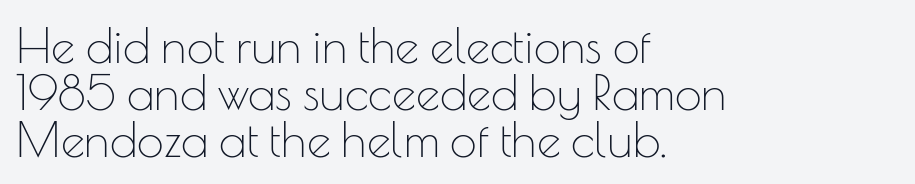
The image shows 48 px thin sans-serif type, upright; set left-aligned, tight line spacing (0.98x), normal letter spacing, not underlined; low stroke contrast and a small x-height.
